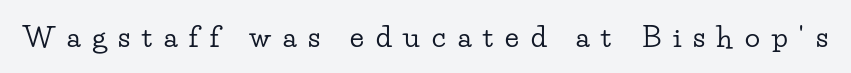
Q: Is the text italic (slanted)? A: No, it is upright.
Q: Is the typeface a serif or a sans-serif typeface? A: Serif.
Q: Is the text underlined? A: No.
Q: Is the spacing between letters normal or unusually wide? A: Unusually wide.
Q: Width (condensed, normal, or wide)? A: Wide.
Q: Stroke contrast? A: Low.
Q: x-height? A: Small.
Q: Monospaced? A: No.
